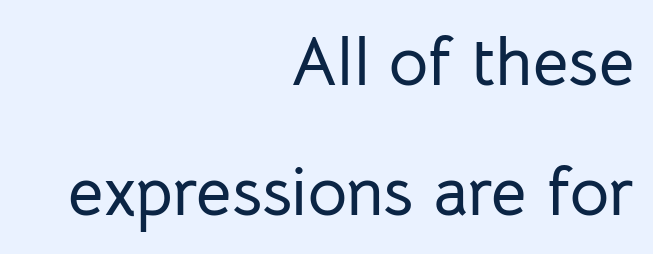
What stands out about the letter spacing? Nothing — it is the standard amount. The letters carry no serifs — their stems end cleanly without finishing strokes. Each letter keeps its own natural width here, so spacing adapts to shape. Line ends are locked; line starts wander. Vertical strokes here are truly vertical.
